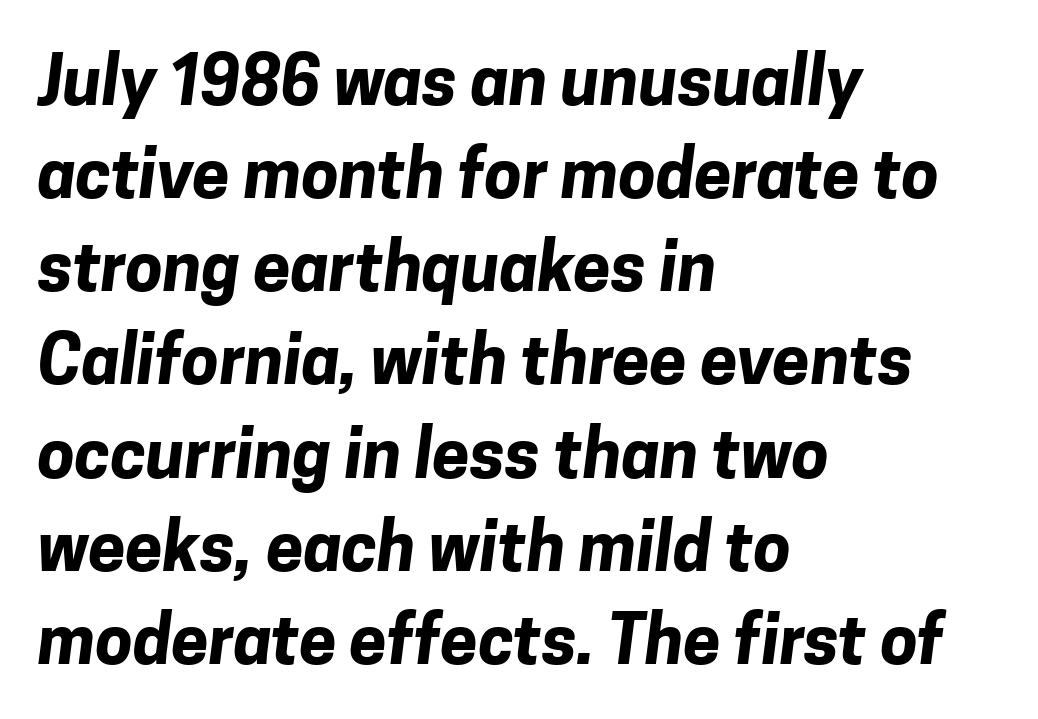
The image shows 67 px bold sans-serif type; set left-aligned, normal line spacing (1.39x), normal letter spacing, not underlined; low stroke contrast and a medium x-height.
